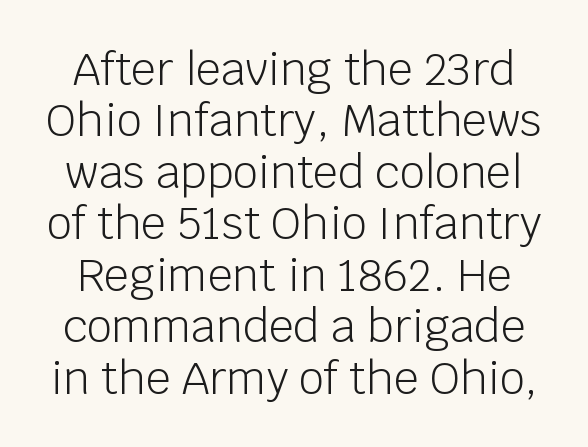
Q: Is the text bold? A: No.
Q: Is the text italic (slanted)? A: No, it is upright.
Q: Is the typeface a serif or a sans-serif typeface? A: Sans-serif.
Q: Is the text underlined? A: No.
Q: Is the spacing between letters normal or unusually wide? A: Normal.
Q: Width (condensed, normal, or wide)? A: Normal.
Q: Stroke contrast? A: Low.
Q: x-height? A: Large.
Q: Monospaced? A: No.
